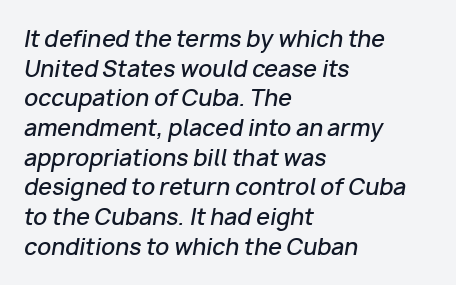
The area under the type is left untouched. Each glyph is drawn with semibold strokes, heavier than normal yet not fully bold. Observe the ordinary spacing: letters are neighbours, not strangers. Leftover space on each line is placed entirely after the last word. This sample uses an oblique cut, with every glyph tilted off the vertical. This block has exactly the height ordinary leading produces.
